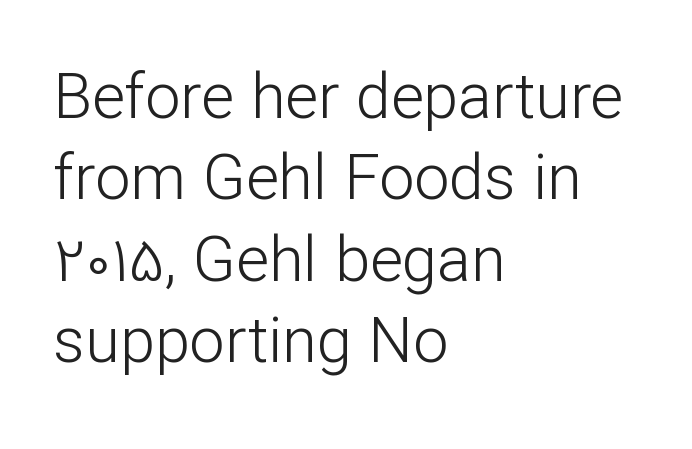
Q: Is the text bold? A: No.
Q: Is the text italic (slanted)? A: No, it is upright.
Q: Is the typeface a serif or a sans-serif typeface? A: Sans-serif.
Q: Is the text underlined? A: No.
Q: How is the paragraph aligned? A: Left-aligned.
Q: Is the spacing between letters normal or unusually wide? A: Normal.
Q: Is the spacing between lines tight, normal or loose? A: Normal.
Q: Width (condensed, normal, or wide)? A: Normal.
Q: Stroke contrast? A: Low.
Q: x-height? A: Medium.
Q: Monospaced? A: No.
